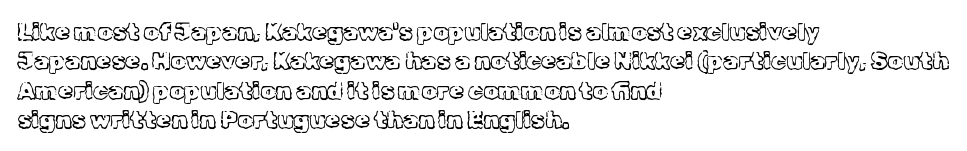
{"italic": "no", "bold": "no", "underline": "no", "align": "left", "line_spacing_ratio": 1.22, "letter_spacing": "normal", "letter_spacing_em": 0.0, "glyph_px": 24}
